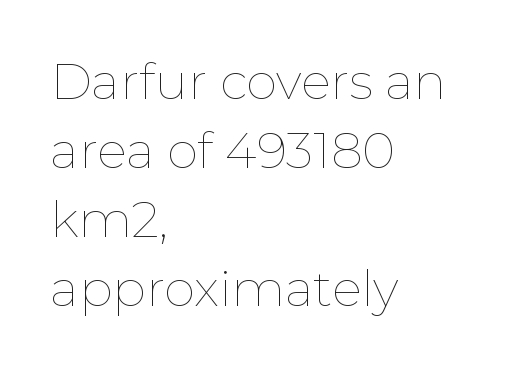
Q: Is the text bold? A: No.
Q: Is the text italic (slanted)? A: No, it is upright.
Q: Is the text underlined? A: No.
Q: How is the paragraph aligned? A: Left-aligned.
Q: Is the spacing between letters normal or unusually wide? A: Normal.
Q: Is the spacing between lines tight, normal or loose? A: Normal.
Q: Width (condensed, normal, or wide)? A: Normal.
Q: Stroke contrast? A: Low.
Q: x-height? A: Medium.
Q: Monospaced? A: No.
